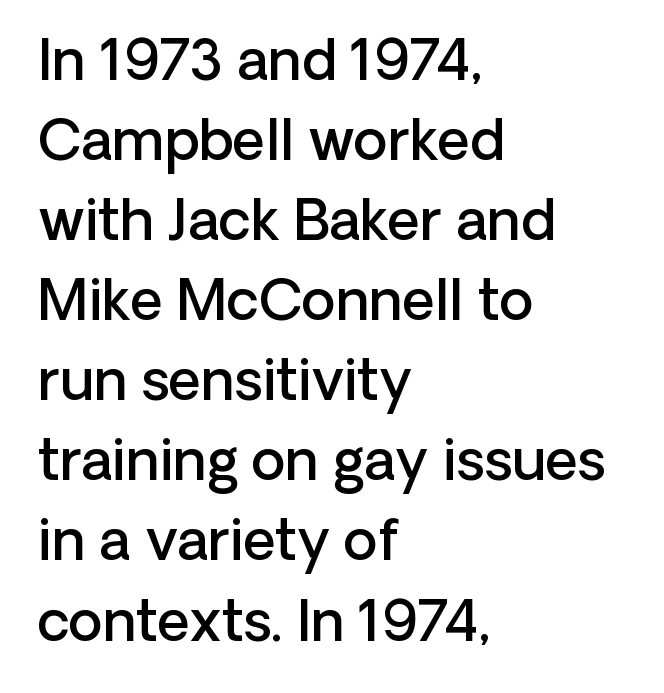
Q: Is the text bold? A: Semi-bold.
Q: Is the text italic (slanted)? A: No, it is upright.
Q: Is the typeface a serif or a sans-serif typeface? A: Sans-serif.
Q: Is the text underlined? A: No.
Q: How is the paragraph aligned? A: Left-aligned.
Q: Is the spacing between letters normal or unusually wide? A: Normal.
Q: Is the spacing between lines tight, normal or loose? A: Normal.
Q: Width (condensed, normal, or wide)? A: Normal.
Q: Stroke contrast? A: Low.
Q: x-height? A: Medium.
Q: Monospaced? A: No.
